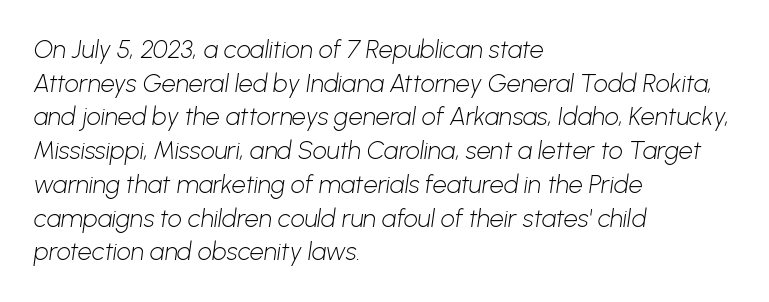
{"bold": "no", "underline": "no", "align": "left", "line_spacing": "normal", "line_spacing_ratio": 1.35, "letter_spacing": "normal", "letter_spacing_em": 0.0, "glyph_px": 25}
